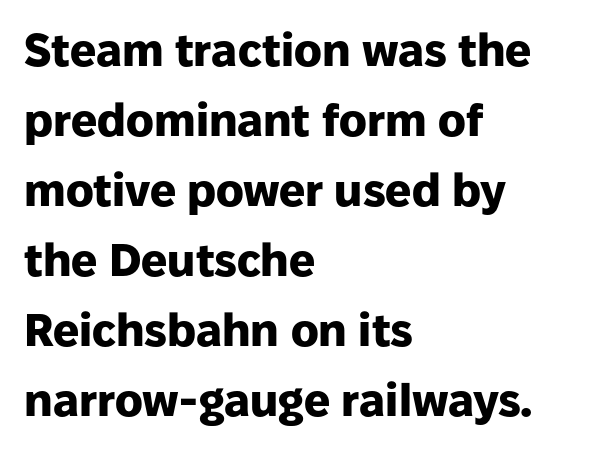
The image shows 46 px heavy sans-serif type, upright; set left-aligned, normal line spacing (1.52x), normal letter spacing, not underlined; low stroke contrast and a medium x-height.
